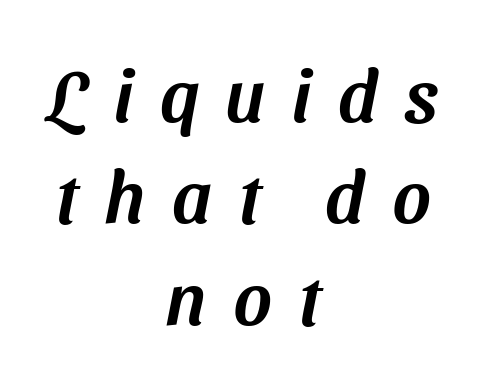
Q: Is the typeface a serif or a sans-serif typeface? A: Sans-serif.
Q: Is the text underlined? A: No.
Q: How is the paragraph aligned? A: Centered.
Q: Is the spacing between letters normal or unusually wide? A: Unusually wide.
Q: Is the spacing between lines tight, normal or loose? A: Normal.
Q: Width (condensed, normal, or wide)? A: Normal.
Q: Stroke contrast? A: Medium.
Q: x-height? A: Medium.
Q: Monospaced? A: No.
